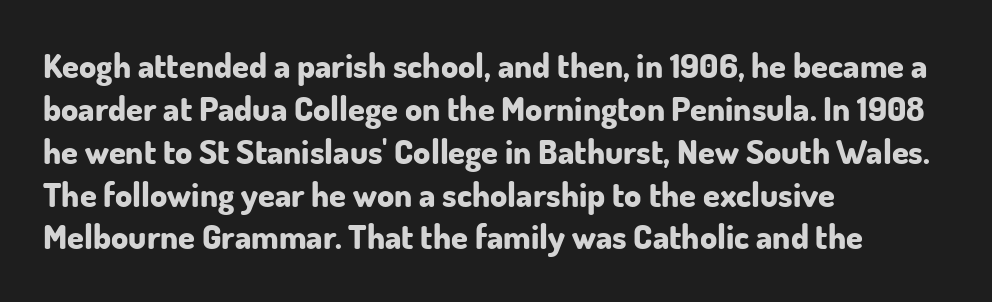
{"serif": "no", "italic": "no", "bold": "yes", "weight": "bold", "width": "normal", "stroke_contrast": "low", "x_height": "small", "monospaced": "no", "underline": "no", "align": "left", "line_spacing": "normal", "line_spacing_ratio": 1.26, "letter_spacing": "normal", "letter_spacing_em": 0.0, "glyph_px": 34}
